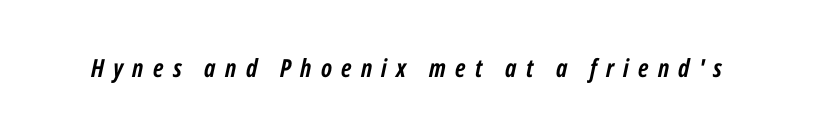
The image shows 25 px bold type, italic (leaning right); set unusually wide letter spacing (+0.37 em), not underlined.
